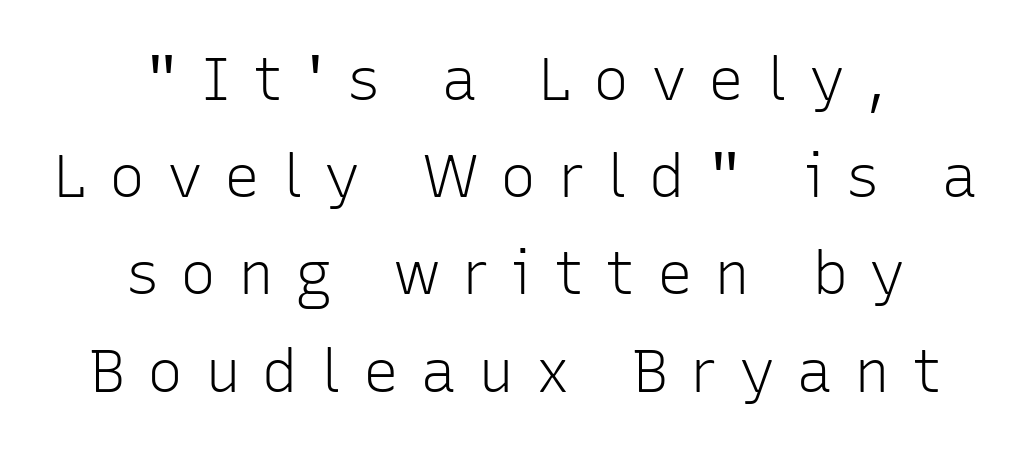
Q: Is the text bold? A: No.
Q: Is the text italic (slanted)? A: No, it is upright.
Q: Is the typeface a serif or a sans-serif typeface? A: Sans-serif.
Q: Is the text underlined? A: No.
Q: How is the paragraph aligned? A: Centered.
Q: Is the spacing between letters normal or unusually wide? A: Unusually wide.
Q: Is the spacing between lines tight, normal or loose? A: Normal.
Q: Width (condensed, normal, or wide)? A: Normal.
Q: Stroke contrast? A: Low.
Q: x-height? A: Medium.
Q: Monospaced? A: No.
